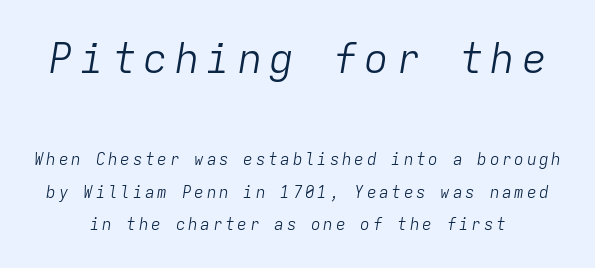
Is this a heavy cut? Hardly; it is regular or lighter. Compare the two chunks: the upper has the greater cap height. The passage shown is typed in a monospace face where columns stay perfectly aligned. Glance below the letters and you will spot only blank space. Students, observe: this is what heavily led, spacious text looks like.
